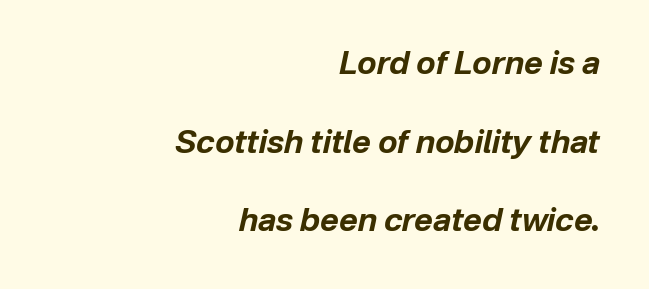
Q: Is the text bold? A: Yes.
Q: Is the text italic (slanted)? A: Yes, it leans right by about 12 degrees.
Q: Is the text underlined? A: No.
Q: How is the paragraph aligned? A: Right-aligned.
Q: Is the spacing between letters normal or unusually wide? A: Normal.
Q: Is the spacing between lines tight, normal or loose? A: Loose.
Q: Width (condensed, normal, or wide)? A: Normal.
Q: Stroke contrast? A: Low.
Q: x-height? A: Medium.
Q: Monospaced? A: No.
